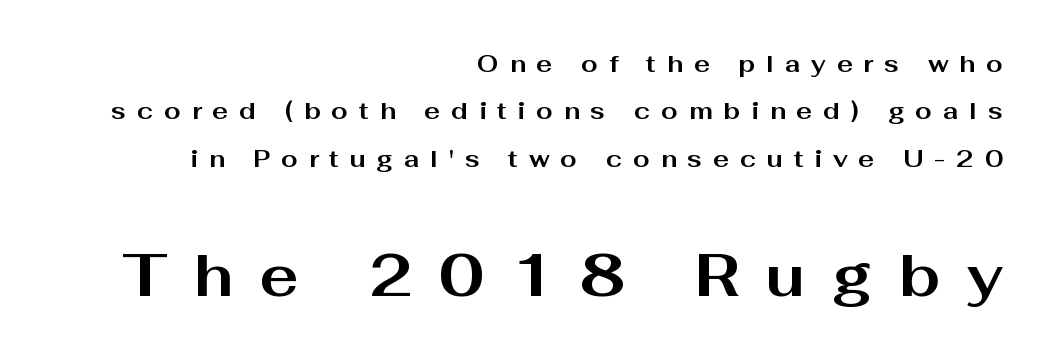
{"serif": "no", "italic": "no", "bold": "yes", "weight": "bold", "width": "wide", "stroke_contrast": "medium", "x_height": "medium", "monospaced": "no", "underline": "no", "align": "right", "line_spacing": "loose", "line_spacing_ratio": 1.97, "letter_spacing": "wide", "letter_spacing_em": 0.45, "larger_block": "second", "size_ratio": 2.46, "glyph_px": 59}
